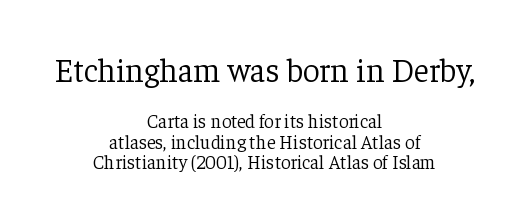
Tracking value appears to be zero — textbook default spacing. Vertical spacing — tight. Regarding serifs, this sample has them. The whitespace from short lines is split evenly between both sides. Each letter keeps its own natural width here, so spacing adapts to shape.
